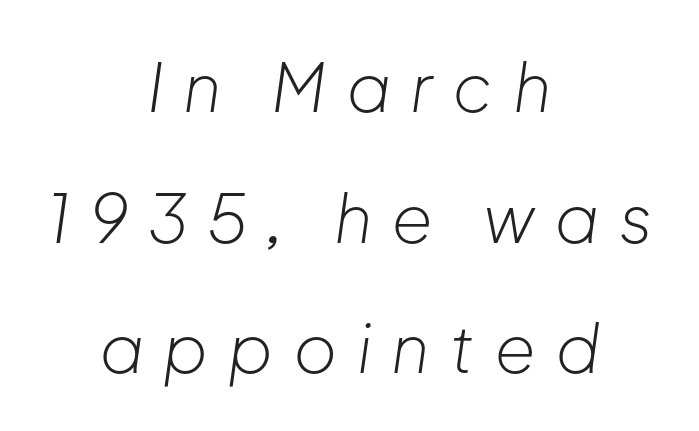
{"italic": "yes", "lean": "right", "slant_degrees": 8, "bold": "no", "weight": "light", "width": "normal", "stroke_contrast": "low", "x_height": "medium", "monospaced": "no", "underline": "no", "align": "center", "line_spacing": "loose", "line_spacing_ratio": 1.95, "letter_spacing": "wide", "letter_spacing_em": 0.29, "glyph_px": 67}
